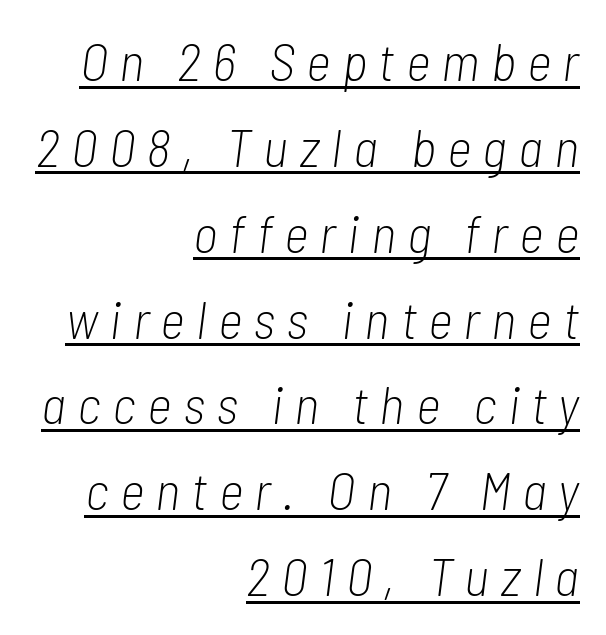
Q: Is the text bold? A: No.
Q: Is the text italic (slanted)? A: Yes, it leans right by about 7 degrees.
Q: Is the text underlined? A: Yes.
Q: How is the paragraph aligned? A: Right-aligned.
Q: Is the spacing between letters normal or unusually wide? A: Unusually wide.
Q: Is the spacing between lines tight, normal or loose? A: Normal.
Q: Width (condensed, normal, or wide)? A: Condensed.
Q: Stroke contrast? A: Low.
Q: x-height? A: Medium.
Q: Monospaced? A: No.
